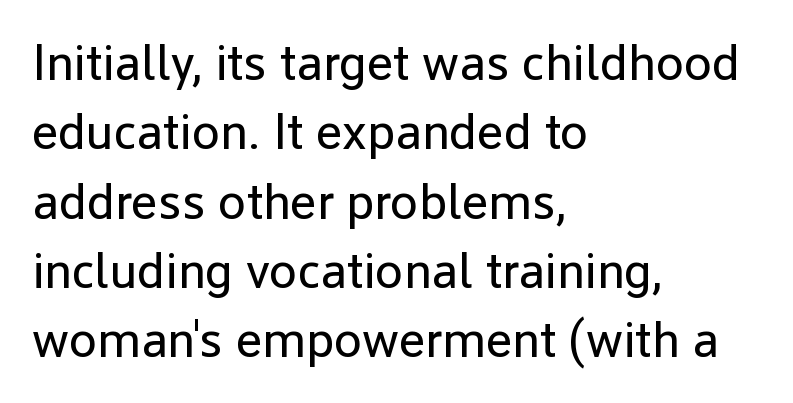
Q: Is the text bold? A: No.
Q: Is the text italic (slanted)? A: No, it is upright.
Q: Is the typeface a serif or a sans-serif typeface? A: Sans-serif.
Q: Is the text underlined? A: No.
Q: How is the paragraph aligned? A: Left-aligned.
Q: Is the spacing between letters normal or unusually wide? A: Normal.
Q: Is the spacing between lines tight, normal or loose? A: Normal.
Q: Width (condensed, normal, or wide)? A: Normal.
Q: Stroke contrast? A: Low.
Q: x-height? A: Medium.
Q: Monospaced? A: No.
